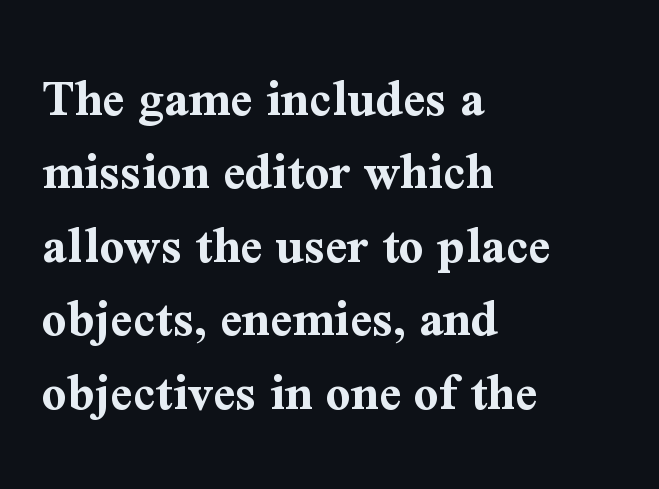
Q: Is the text bold? A: Yes.
Q: Is the text italic (slanted)? A: No, it is upright.
Q: Is the typeface a serif or a sans-serif typeface? A: Serif.
Q: Is the text underlined? A: No.
Q: How is the paragraph aligned? A: Left-aligned.
Q: Is the spacing between letters normal or unusually wide? A: Normal.
Q: Is the spacing between lines tight, normal or loose? A: Normal.
Q: Width (condensed, normal, or wide)? A: Normal.
Q: Stroke contrast? A: Medium.
Q: x-height? A: Medium.
Q: Monospaced? A: No.
